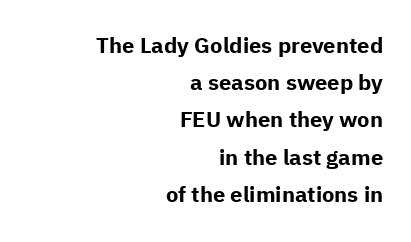
Q: Is the text bold? A: Yes.
Q: Is the text italic (slanted)? A: No, it is upright.
Q: Is the text underlined? A: No.
Q: How is the paragraph aligned? A: Right-aligned.
Q: Is the spacing between letters normal or unusually wide? A: Normal.
Q: Is the spacing between lines tight, normal or loose? A: Normal.
